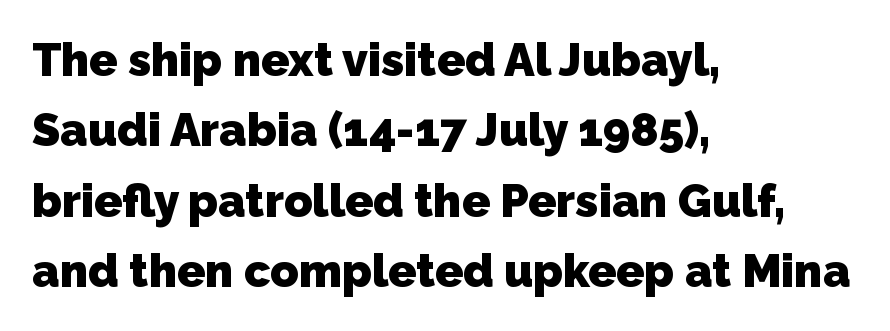
Q: Is the text bold? A: Yes.
Q: Is the typeface a serif or a sans-serif typeface? A: Sans-serif.
Q: Is the text underlined? A: No.
Q: How is the paragraph aligned? A: Left-aligned.
Q: Is the spacing between letters normal or unusually wide? A: Normal.
Q: Is the spacing between lines tight, normal or loose? A: Normal.
Q: Width (condensed, normal, or wide)? A: Normal.
Q: Stroke contrast? A: Low.
Q: x-height? A: Medium.
Q: Monospaced? A: No.
